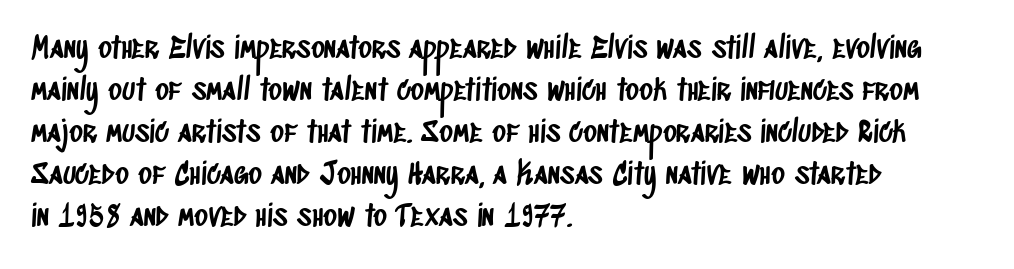
The image shows 29 px condensed sans-serif type; set left-aligned, normal line spacing (1.45x), normal letter spacing, not underlined; low stroke contrast and a large x-height.
